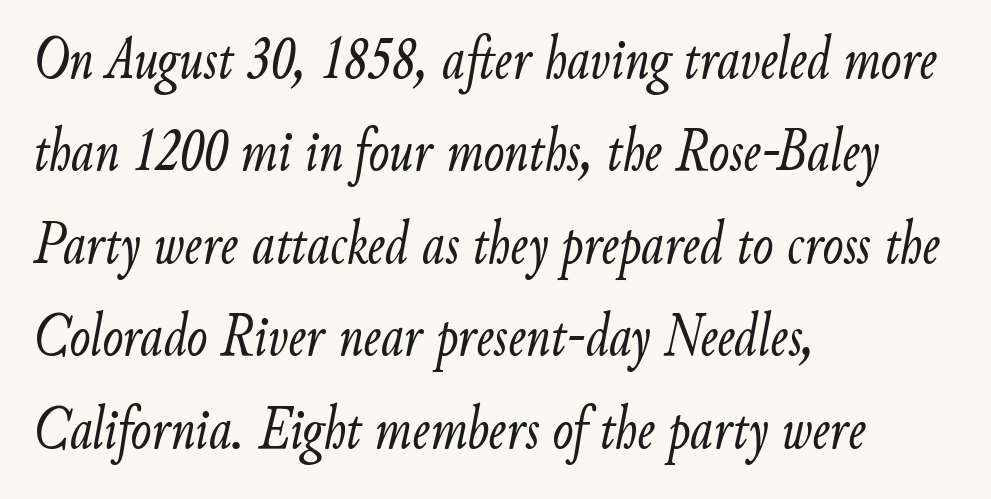
Q: Is the text bold? A: No.
Q: Is the text italic (slanted)? A: Yes, it leans right by about 9 degrees.
Q: Is the text underlined? A: No.
Q: How is the paragraph aligned? A: Left-aligned.
Q: Is the spacing between letters normal or unusually wide? A: Normal.
Q: Is the spacing between lines tight, normal or loose? A: Normal.
Q: Width (condensed, normal, or wide)? A: Condensed.
Q: Stroke contrast? A: Low.
Q: x-height? A: Small.
Q: Monospaced? A: No.
